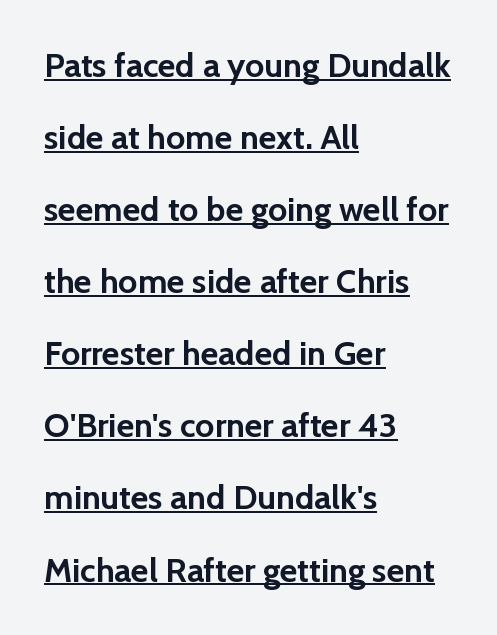
{"serif": "no", "italic": "no", "bold": "yes", "weight": "semibold", "width": "normal", "stroke_contrast": "low", "x_height": "medium", "monospaced": "no", "underline": "yes", "align": "left", "line_spacing": "loose", "line_spacing_ratio": 2.12, "letter_spacing": "normal", "letter_spacing_em": 0.0, "glyph_px": 34}
